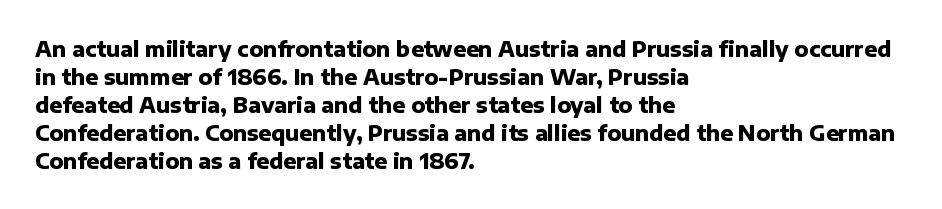
Style check: upright. Reading down the block, your eye returns to a fixed left position each line. This rendering leaves character spacing at its baseline value. Check under the words: just untouched page.
